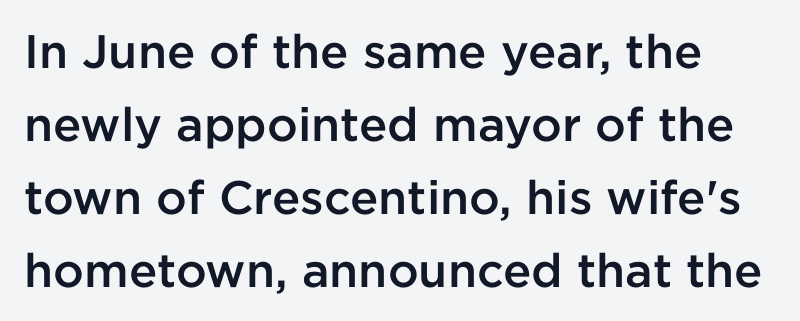
Q: Is the text bold? A: Semi-bold.
Q: Is the text italic (slanted)? A: No, it is upright.
Q: Is the typeface a serif or a sans-serif typeface? A: Sans-serif.
Q: Is the text underlined? A: No.
Q: Is the spacing between letters normal or unusually wide? A: Normal.
Q: Is the spacing between lines tight, normal or loose? A: Normal.
Q: Width (condensed, normal, or wide)? A: Normal.
Q: Stroke contrast? A: Low.
Q: x-height? A: Medium.
Q: Monospaced? A: No.
